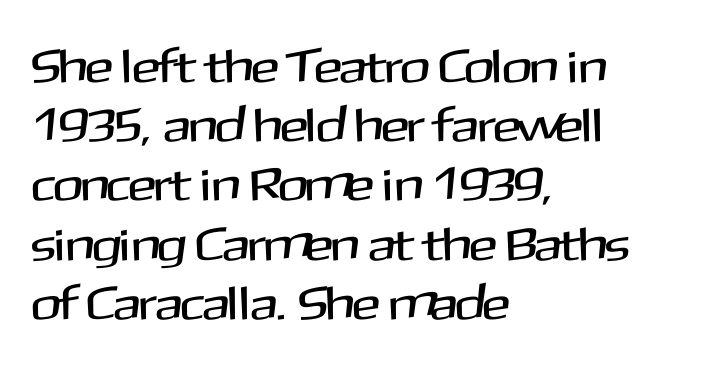
Q: Is the text italic (slanted)? A: No, it is upright.
Q: Is the typeface a serif or a sans-serif typeface? A: Sans-serif.
Q: Is the text underlined? A: No.
Q: How is the paragraph aligned? A: Left-aligned.
Q: Is the spacing between letters normal or unusually wide? A: Normal.
Q: Is the spacing between lines tight, normal or loose? A: Normal.
Q: Width (condensed, normal, or wide)? A: Normal.
Q: Stroke contrast? A: Medium.
Q: x-height? A: Medium.
Q: Monospaced? A: No.
